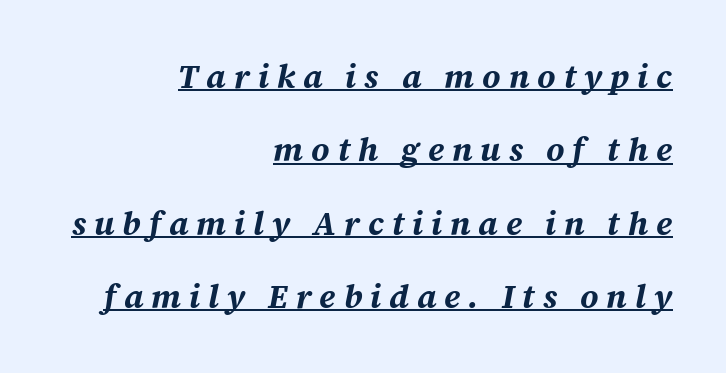
Q: Is the text bold? A: Yes.
Q: Is the text italic (slanted)? A: Yes, it leans right by about 12 degrees.
Q: Is the text underlined? A: Yes.
Q: How is the paragraph aligned? A: Right-aligned.
Q: Is the spacing between letters normal or unusually wide? A: Unusually wide.
Q: Is the spacing between lines tight, normal or loose? A: Loose.
Q: Width (condensed, normal, or wide)? A: Normal.
Q: Stroke contrast? A: Medium.
Q: x-height? A: Medium.
Q: Monospaced? A: No.
